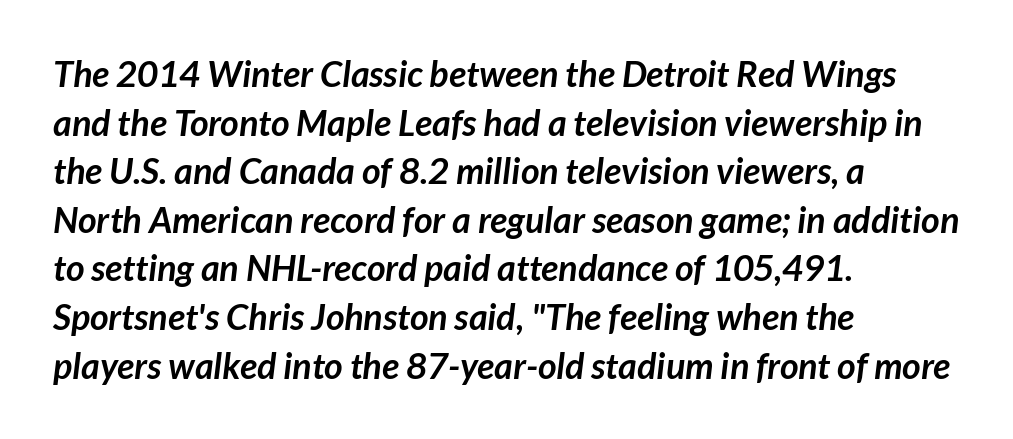
{"serif": "no", "bold": "yes", "weight": "semibold", "width": "normal", "stroke_contrast": "low", "x_height": "medium", "monospaced": "no", "underline": "no", "align": "left", "line_spacing": "normal", "line_spacing_ratio": 1.35, "letter_spacing": "normal", "letter_spacing_em": 0.0, "glyph_px": 36}
